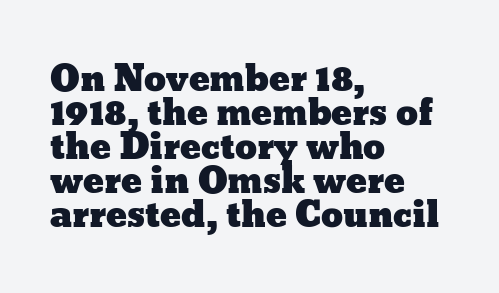
The image shows 35 px wide type, upright; set left-aligned, tight line spacing (0.97x), normal letter spacing, not underlined; low stroke contrast and a medium x-height.
